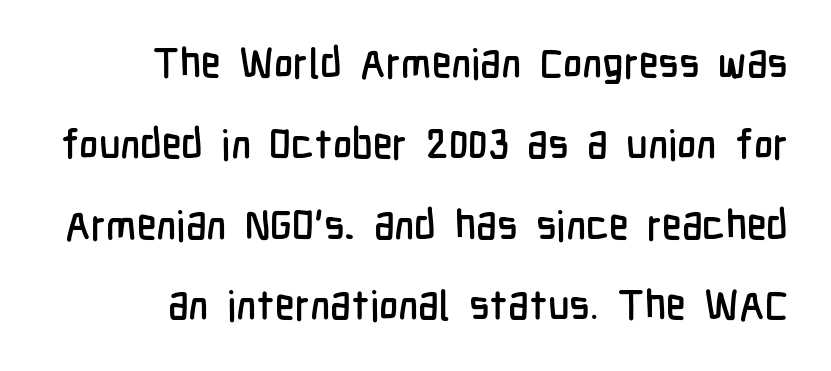
{"serif": "no", "italic": "no", "width": "condensed", "stroke_contrast": "low", "x_height": "medium", "monospaced": "no", "underline": "no", "line_spacing": "loose", "line_spacing_ratio": 1.97, "letter_spacing": "normal", "letter_spacing_em": 0.0, "glyph_px": 41}
